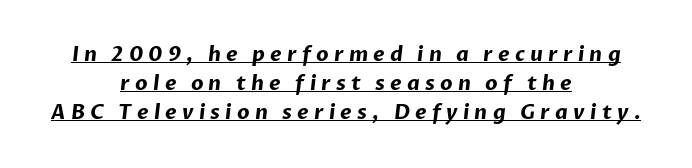
{"bold": "yes", "underline": "yes", "align": "center", "line_spacing": "normal", "line_spacing_ratio": 1.45, "letter_spacing": "wide", "letter_spacing_em": 0.26, "glyph_px": 20}
